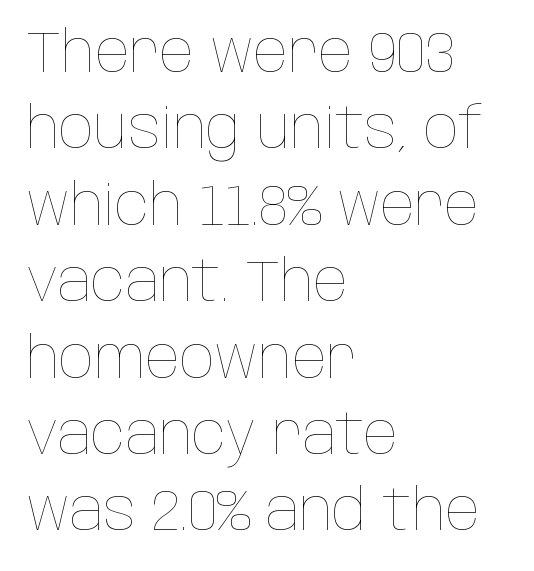
The image shows 57 px thin, condensed type, upright; set left-aligned, normal line spacing (1.34x), normal letter spacing, not underlined; low stroke contrast and a large x-height.
